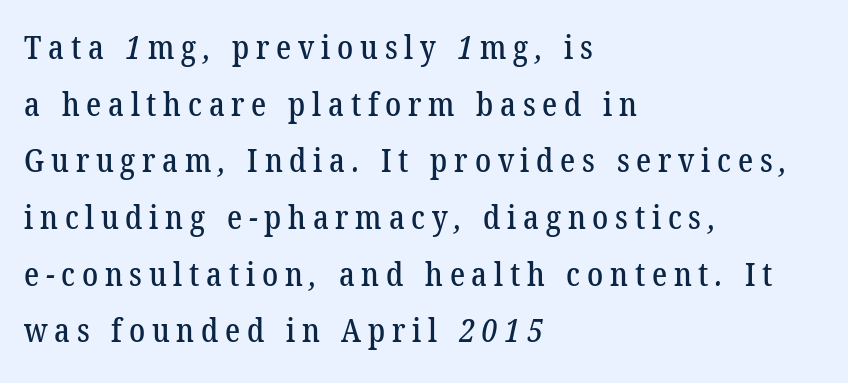
Q: Is the typeface a serif or a sans-serif typeface? A: Serif.
Q: Is the text underlined? A: No.
Q: How is the paragraph aligned? A: Left-aligned.
Q: Is the spacing between letters normal or unusually wide? A: Unusually wide.
Q: Width (condensed, normal, or wide)? A: Normal.
Q: Stroke contrast? A: Low.
Q: x-height? A: Medium.
Q: Monospaced? A: No.
